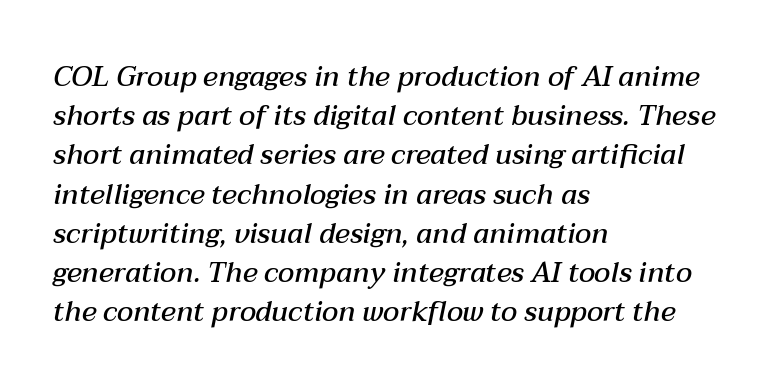
The image shows 28 px semibold type, italic (leaning right); set left-aligned, normal line spacing (1.4x), normal letter spacing, not underlined; medium stroke contrast and a medium x-height.
